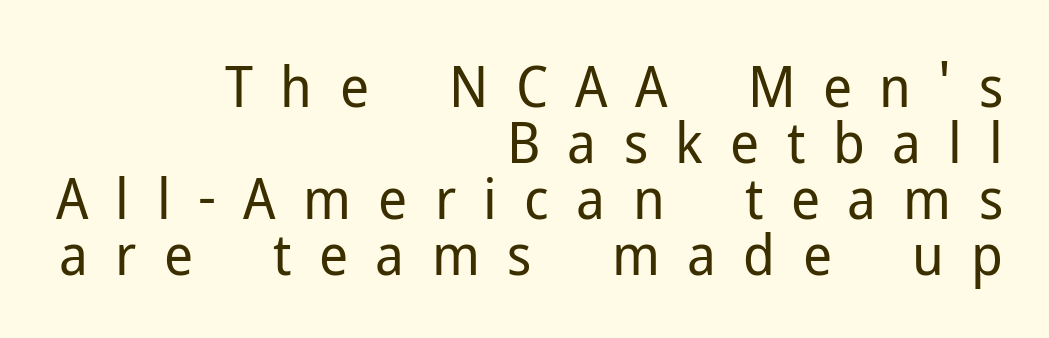
Q: Is the text bold? A: No.
Q: Is the text italic (slanted)? A: No, it is upright.
Q: Is the typeface a serif or a sans-serif typeface? A: Sans-serif.
Q: Is the text underlined? A: No.
Q: How is the paragraph aligned? A: Right-aligned.
Q: Is the spacing between letters normal or unusually wide? A: Unusually wide.
Q: Is the spacing between lines tight, normal or loose? A: Tight.
Q: Width (condensed, normal, or wide)? A: Normal.
Q: Stroke contrast? A: Low.
Q: x-height? A: Medium.
Q: Monospaced? A: No.
